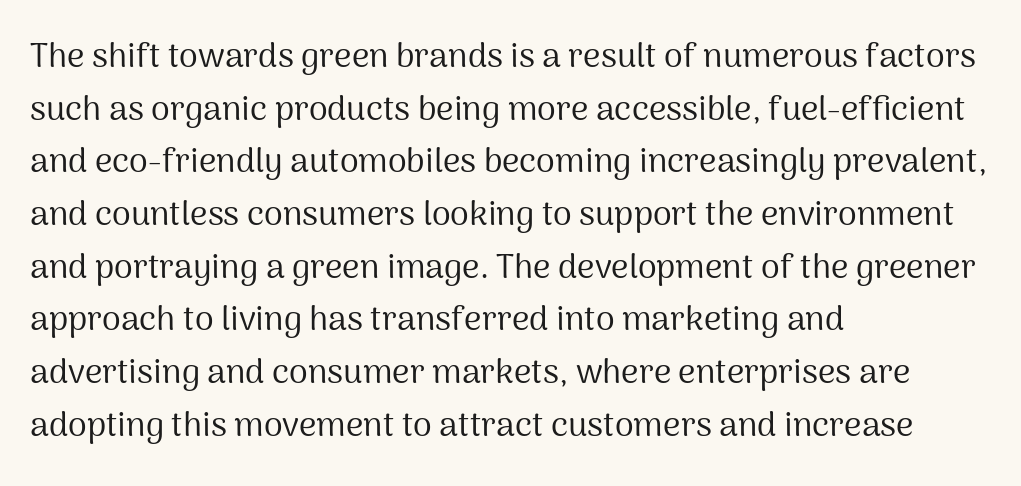
Q: Is the text bold? A: No.
Q: Is the text italic (slanted)? A: No, it is upright.
Q: Is the typeface a serif or a sans-serif typeface? A: Sans-serif.
Q: Is the text underlined? A: No.
Q: How is the paragraph aligned? A: Left-aligned.
Q: Is the spacing between letters normal or unusually wide? A: Normal.
Q: Is the spacing between lines tight, normal or loose? A: Normal.
Q: Width (condensed, normal, or wide)? A: Normal.
Q: Stroke contrast? A: Medium.
Q: x-height? A: Medium.
Q: Monospaced? A: No.
